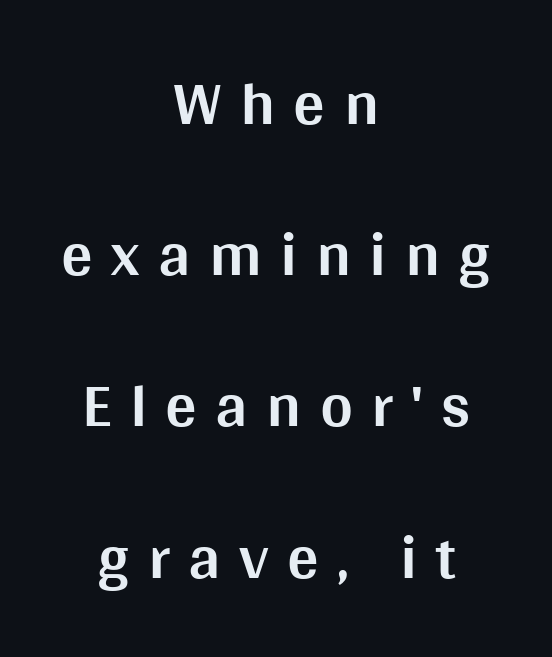
The image shows 63 px bold sans-serif type, upright; set centered, loose line spacing (2.4x), unusually wide letter spacing (+0.29 em), not underlined; medium stroke contrast and a large x-height.
